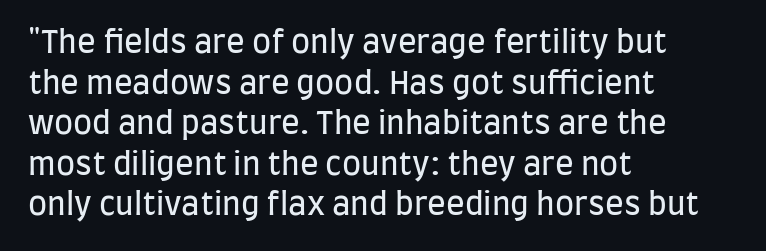
The line texture is even and compact thanks to regular tracking. Each letter keeps its own natural width here, so spacing adapts to shape. The font's upright variant was chosen for this text. The designer went with a sans here, leaving each stem footless. Vertical stems look standard width or narrower in stroke. Visually the block forms a straight wall on the left and a jagged coastline on the right.
